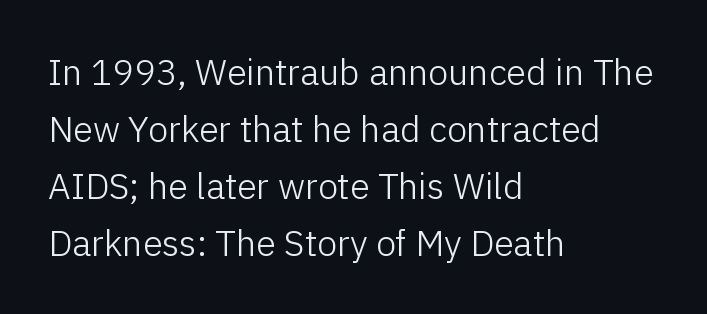
The image shows 36 px light sans-serif type, upright; set left-aligned, normal line spacing (1.58x), normal letter spacing, not underlined; low stroke contrast and a medium x-height.
